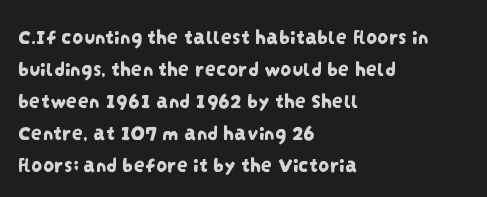
The image shows 22 px text type; set left-aligned, normal line spacing (1.45x), normal letter spacing, not underlined.
